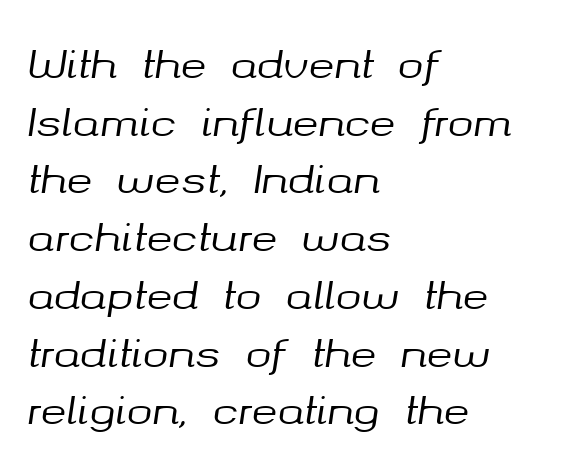
Q: Is the text italic (slanted)? A: Yes, it leans right by about 8 degrees.
Q: Is the text underlined? A: No.
Q: How is the paragraph aligned? A: Left-aligned.
Q: Is the spacing between letters normal or unusually wide? A: Normal.
Q: Is the spacing between lines tight, normal or loose? A: Normal.
Q: Width (condensed, normal, or wide)? A: Normal.
Q: Stroke contrast? A: Medium.
Q: x-height? A: Medium.
Q: Monospaced? A: No.
